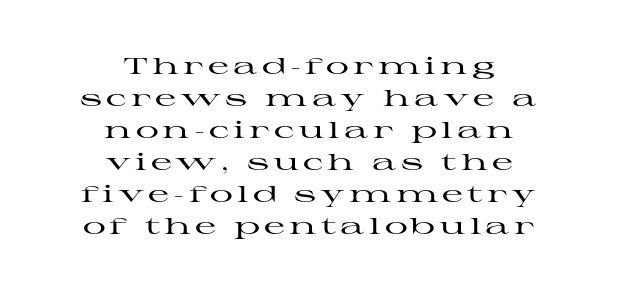
{"italic": "no", "underline": "no", "align": "center", "line_spacing": "normal", "line_spacing_ratio": 1.39, "glyph_px": 23}
